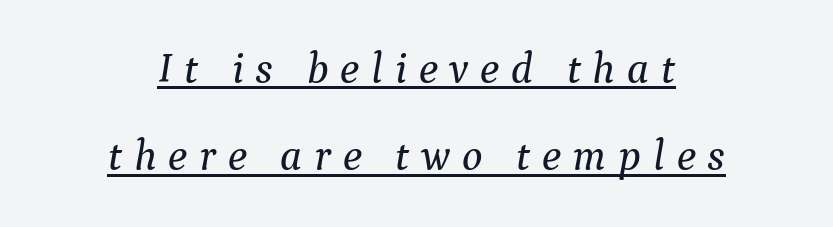
{"serif": "yes", "italic": "yes", "lean": "right", "slant_degrees": 9, "width": "normal", "stroke_contrast": "medium", "x_height": "medium", "monospaced": "no", "underline": "yes", "align": "center", "line_spacing": "loose", "line_spacing_ratio": 2.03, "letter_spacing": "wide", "letter_spacing_em": 0.28, "glyph_px": 43}
